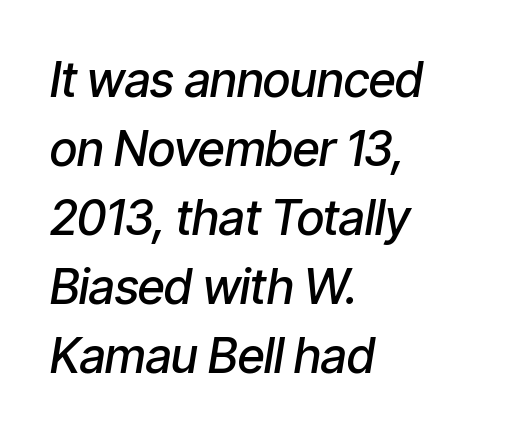
Set as a demibold, roughly 600 on the weight scale. Any mark beneath the type? The region is blank. One-word summary of the alignment: left. Tracking here is standard; glyphs follow each other at the usual distance. Italic: yes, the glyphs are oblique. The face used here is proportionally spaced, like ordinary book or web type.
